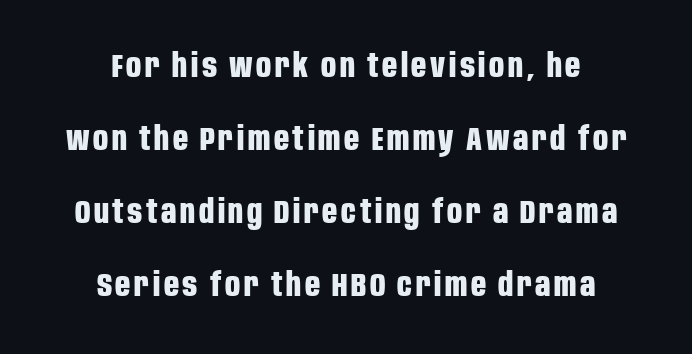
Q: Is the text bold? A: Yes.
Q: Is the text italic (slanted)? A: No, it is upright.
Q: Is the typeface a serif or a sans-serif typeface? A: Sans-serif.
Q: Is the text underlined? A: No.
Q: How is the paragraph aligned? A: Centered.
Q: Is the spacing between lines tight, normal or loose? A: Loose.
Q: Width (condensed, normal, or wide)? A: Condensed.
Q: Stroke contrast? A: Low.
Q: x-height? A: Large.
Q: Monospaced? A: No.
